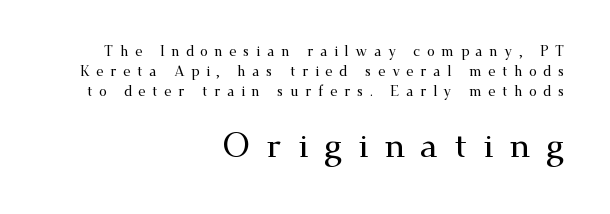
Q: Is the text italic (slanted)? A: No, it is upright.
Q: Is the typeface a serif or a sans-serif typeface? A: Serif.
Q: Is the text underlined? A: No.
Q: How is the paragraph aligned? A: Right-aligned.
Q: Is the spacing between letters normal or unusually wide? A: Unusually wide.
Q: Is the spacing between lines tight, normal or loose? A: Normal.
Q: Which block of text is set in a larger size, the first (top) or the second (bottom)? A: The second (bottom) one.
Q: Width (condensed, normal, or wide)? A: Wide.
Q: Stroke contrast? A: Medium.
Q: x-height? A: Small.
Q: Monospaced? A: No.
